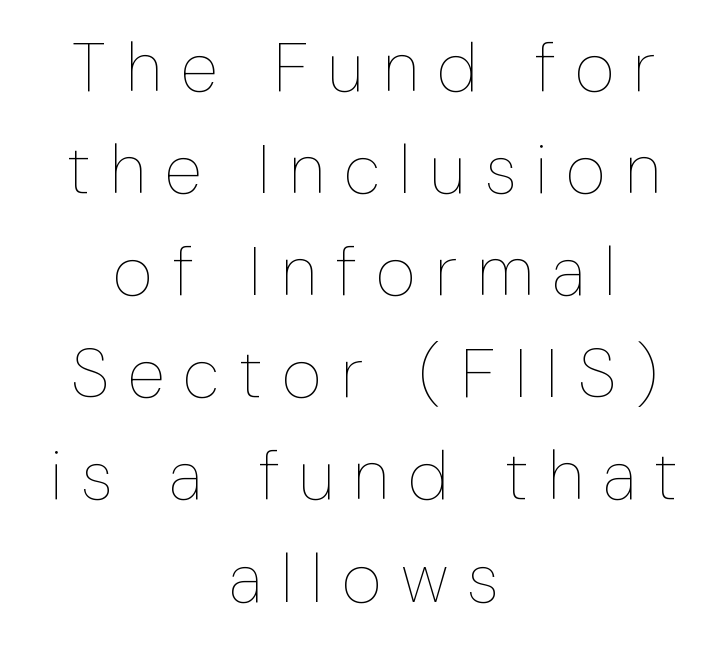
The image shows 69 px thin, condensed type, upright; set centered, normal line spacing (1.48x), unusually wide letter spacing (+0.28 em), not underlined; low stroke contrast and a medium x-height.
